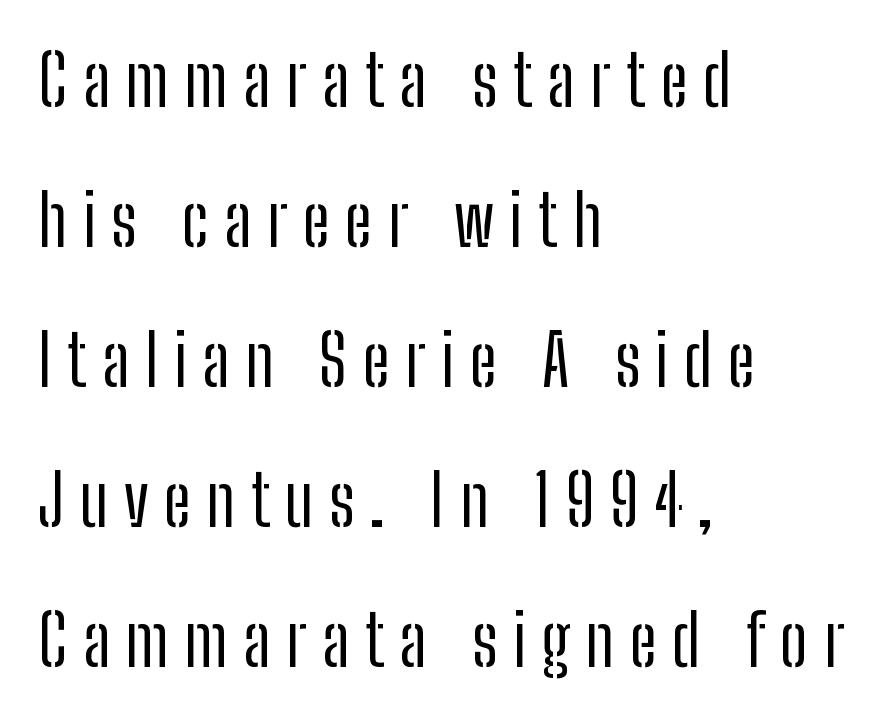
{"serif": "no", "italic": "no", "bold": "no", "weight": "regular", "width": "condensed", "stroke_contrast": "low", "x_height": "medium", "monospaced": "no", "underline": "no", "align": "left", "line_spacing": "loose", "line_spacing_ratio": 2.0, "letter_spacing": "wide", "letter_spacing_em": 0.22, "glyph_px": 70}
